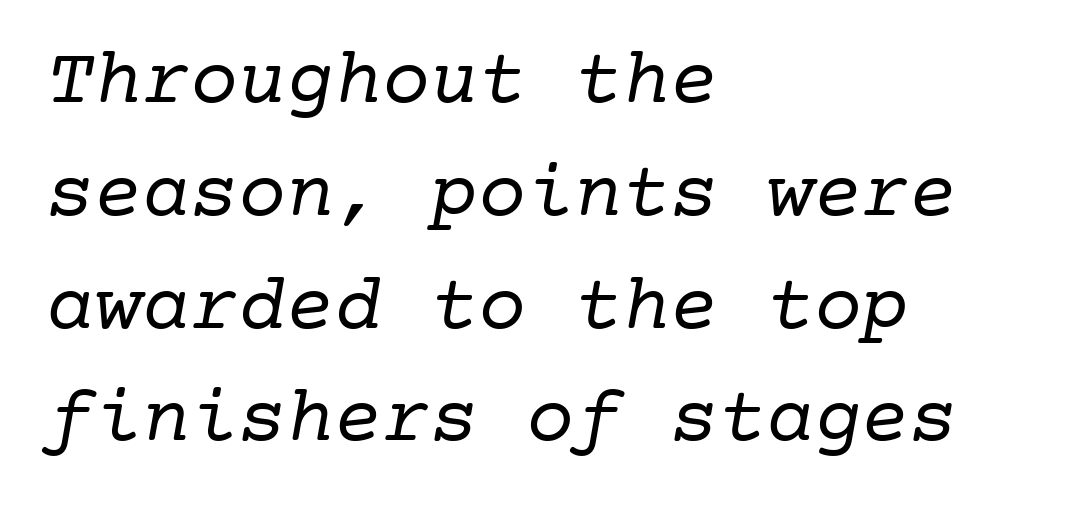
The image shows 80 px regular-weight serif type, monospaced; set left-aligned, normal line spacing (1.41x), normal letter spacing, not underlined; low stroke contrast and a medium x-height.
